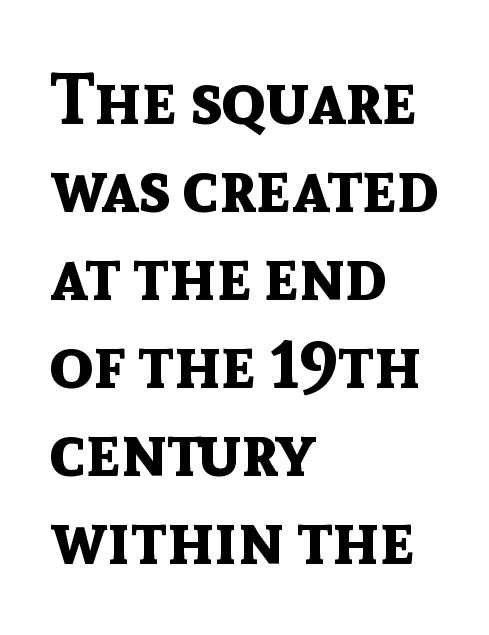
The image shows 71 px bold sans-serif type, upright; set left-aligned, line spacing 1.24x, normal letter spacing, not underlined; a medium x-height.
